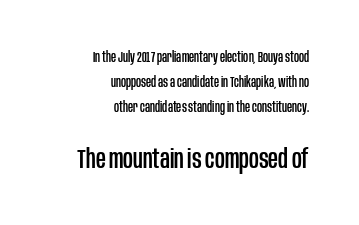
Q: Is the text italic (slanted)? A: No, it is upright.
Q: Is the text underlined? A: No.
Q: How is the paragraph aligned? A: Right-aligned.
Q: Is the spacing between letters normal or unusually wide? A: Normal.
Q: Which block of text is set in a larger size, the first (top) or the second (bottom)? A: The second (bottom) one.
